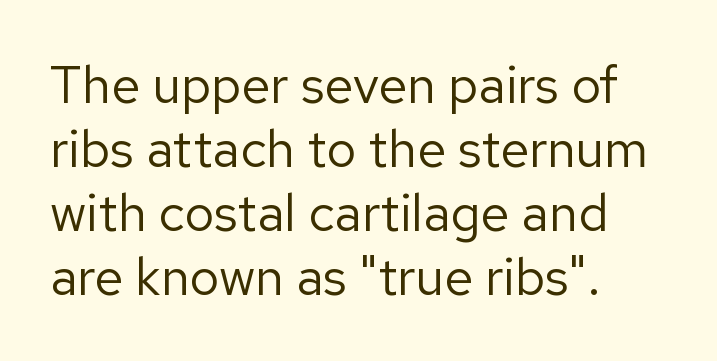
Letterform terminals end flat and unadorned throughout the passage. The typesetting does not lean heavy: it is not bold. The specimen omits any rule beneath the text block's lines. The line texture is even and compact thanks to regular tracking. Every row of glyphs begins at an identical x-position on the left. Characters remain perfectly vertical along every line.
